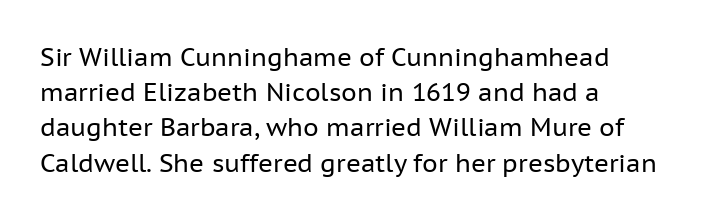
The image shows 25 px text type, upright; set left-aligned, normal line spacing (1.41x), normal letter spacing, not underlined.
